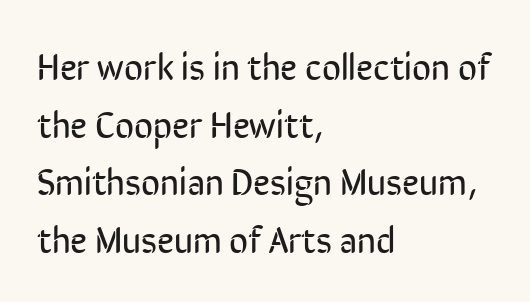
{"serif": "no", "italic": "no", "bold": "no", "weight": "regular", "width": "condensed", "stroke_contrast": "low", "x_height": "medium", "monospaced": "no", "underline": "no", "align": "left", "line_spacing": "normal", "line_spacing_ratio": 1.56, "letter_spacing": "normal", "letter_spacing_em": 0.0, "glyph_px": 37}
